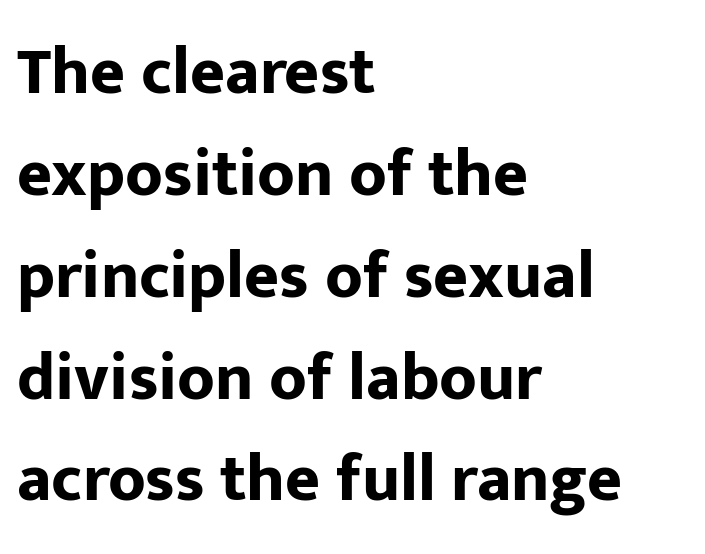
The image shows 67 px bold sans-serif type, upright; set left-aligned, normal line spacing (1.52x), normal letter spacing, not underlined; low stroke contrast and a medium x-height.
